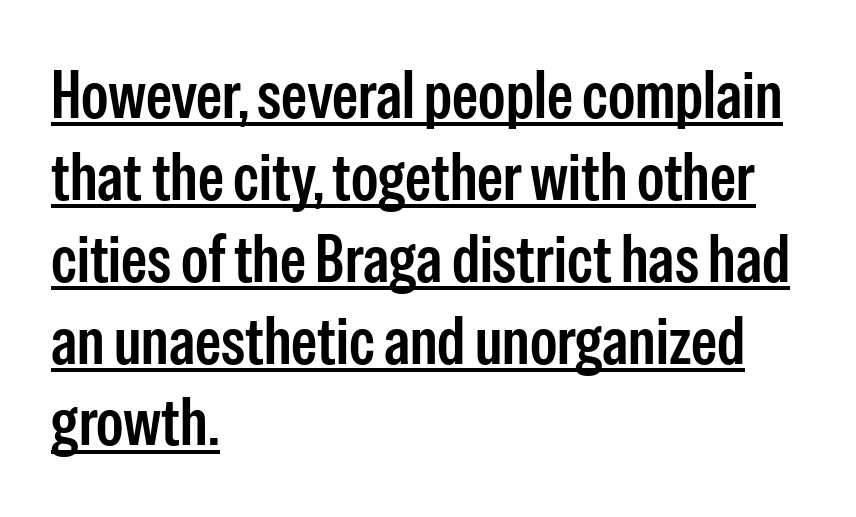
Q: Is the text italic (slanted)? A: No, it is upright.
Q: Is the typeface a serif or a sans-serif typeface? A: Sans-serif.
Q: Is the text underlined? A: Yes.
Q: How is the paragraph aligned? A: Left-aligned.
Q: Is the spacing between letters normal or unusually wide? A: Normal.
Q: Width (condensed, normal, or wide)? A: Condensed.
Q: Stroke contrast? A: Low.
Q: x-height? A: Medium.
Q: Monospaced? A: No.
